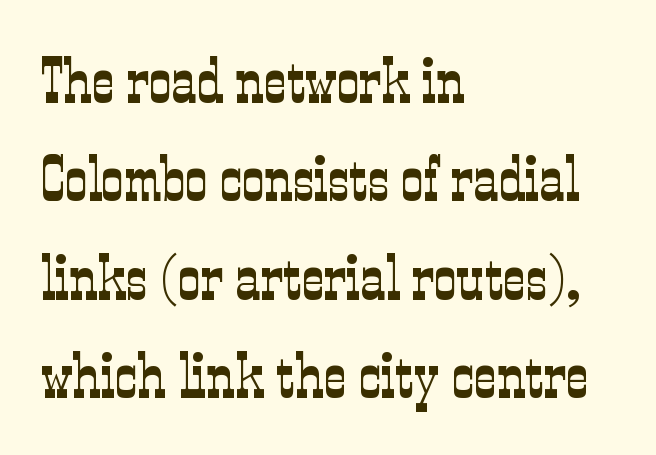
Q: Is the text bold? A: No.
Q: Is the text italic (slanted)? A: No, it is upright.
Q: Is the typeface a serif or a sans-serif typeface? A: Serif.
Q: Is the text underlined? A: No.
Q: How is the paragraph aligned? A: Left-aligned.
Q: Is the spacing between letters normal or unusually wide? A: Normal.
Q: Is the spacing between lines tight, normal or loose? A: Normal.
Q: Width (condensed, normal, or wide)? A: Condensed.
Q: Stroke contrast? A: Low.
Q: x-height? A: Medium.
Q: Monospaced? A: No.
